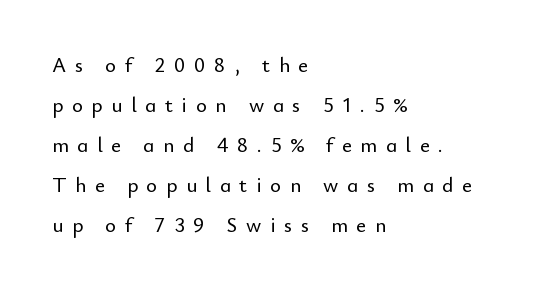
The image shows 21 px text type, upright; set left-aligned, loose line spacing (1.9x), unusually wide letter spacing (+0.41 em), not underlined.
